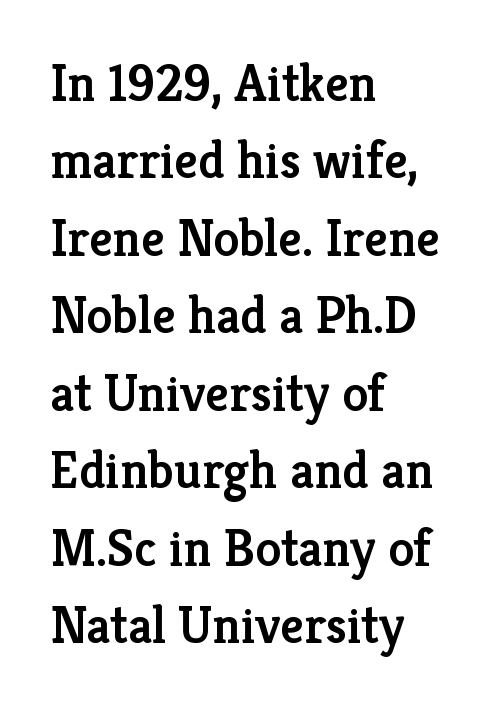
This sample has the flowing, uneven cadence of proportional lettering. The gap between lines stays unmarked. Default kerning and tracking; the words read as compact shapes. A semibold gives these letters moderate extra thickness, short of bold. A classic flush-left, rag-right setting is used for this passage.
